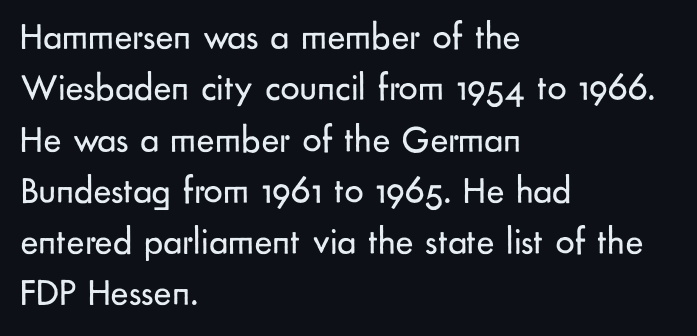
Q: Is the text bold? A: No.
Q: Is the text italic (slanted)? A: No, it is upright.
Q: Is the typeface a serif or a sans-serif typeface? A: Sans-serif.
Q: Is the text underlined? A: No.
Q: How is the paragraph aligned? A: Left-aligned.
Q: Is the spacing between letters normal or unusually wide? A: Normal.
Q: Is the spacing between lines tight, normal or loose? A: Normal.
Q: Width (condensed, normal, or wide)? A: Normal.
Q: Stroke contrast? A: Low.
Q: x-height? A: Small.
Q: Monospaced? A: No.
